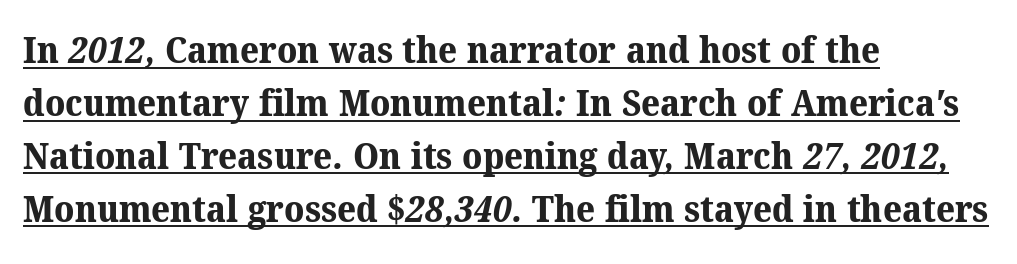
The rows are spaced the way most documents space them. What kind of face is this? One with serifs. Character widths vary here, with narrow letters taking less room than wide ones. Compared with typical body copy, the letter spacing here is the same. Does the weight exceed regular? Yes, all the way to bold. This rendering uses left alignment, leaving the right contour irregular.
